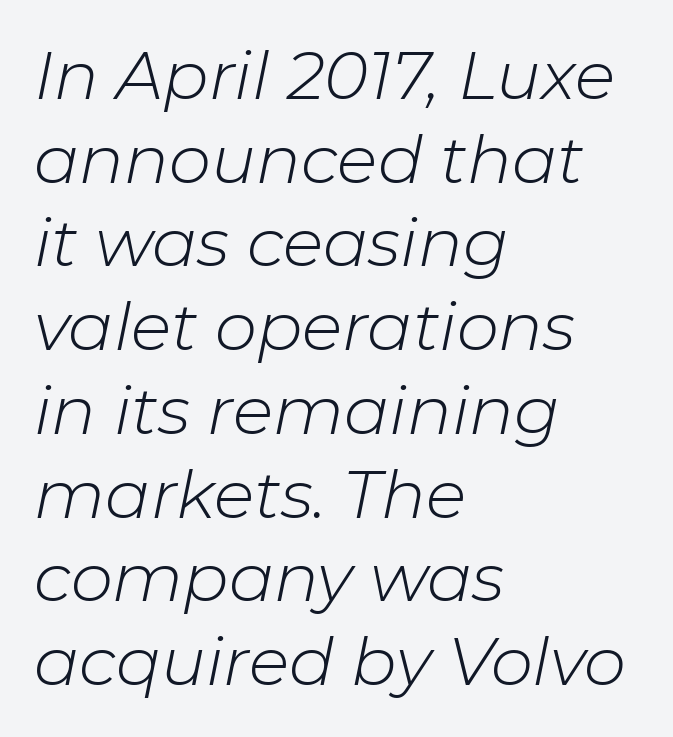
{"italic": "yes", "lean": "right", "slant_degrees": 11, "bold": "no", "weight": "light", "width": "normal", "stroke_contrast": "low", "x_height": "medium", "monospaced": "no", "underline": "no", "align": "left", "line_spacing": "normal", "line_spacing_ratio": 1.25, "letter_spacing": "normal", "letter_spacing_em": 0.0, "glyph_px": 67}
